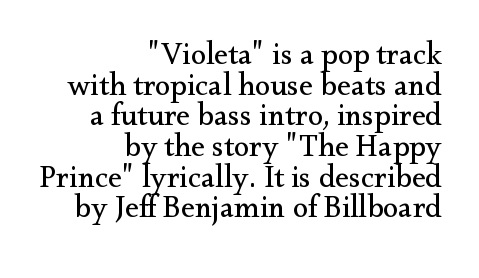
The image shows 31 px regular-weight serif type, upright; set right-aligned, tight line spacing (0.99x), normal letter spacing, not underlined; medium stroke contrast and a small x-height.
